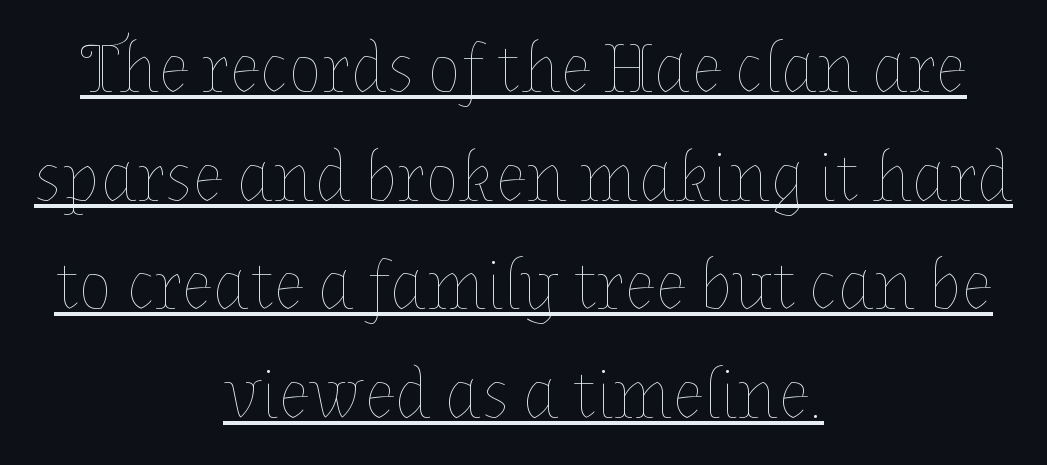
Q: Is the text bold? A: No.
Q: Is the text italic (slanted)? A: No, it is upright.
Q: Is the text underlined? A: Yes.
Q: How is the paragraph aligned? A: Centered.
Q: Is the spacing between letters normal or unusually wide? A: Normal.
Q: Is the spacing between lines tight, normal or loose? A: Normal.
Q: Width (condensed, normal, or wide)? A: Normal.
Q: Stroke contrast? A: Low.
Q: x-height? A: Medium.
Q: Monospaced? A: No.
